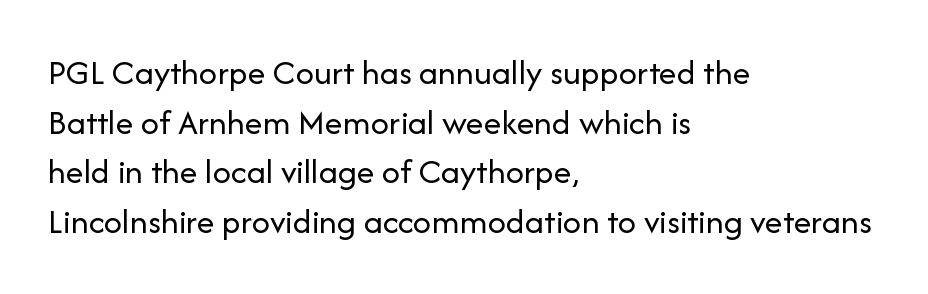
The image shows 36 px regular-weight sans-serif type, upright; set left-aligned, normal line spacing (1.38x), normal letter spacing, not underlined; low stroke contrast and a medium x-height.
